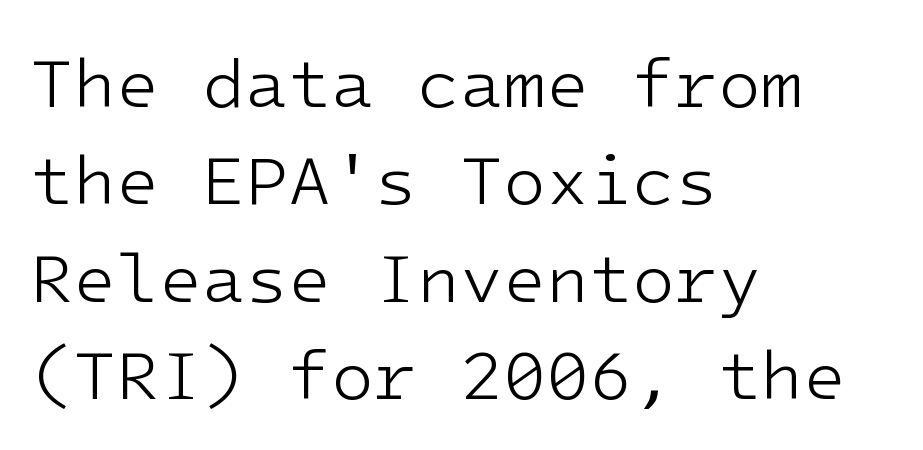
The image shows 70 px light sans-serif type, upright; set left-aligned, normal line spacing (1.39x), normal letter spacing, not underlined; low stroke contrast and a medium x-height.
